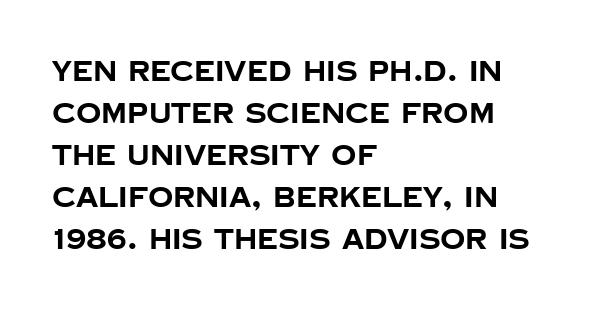
Q: Is the text bold? A: Yes.
Q: Is the text italic (slanted)? A: No, it is upright.
Q: Is the typeface a serif or a sans-serif typeface? A: Sans-serif.
Q: Is the text underlined? A: No.
Q: How is the paragraph aligned? A: Left-aligned.
Q: Is the spacing between letters normal or unusually wide? A: Normal.
Q: Is the spacing between lines tight, normal or loose? A: Normal.
Q: Width (condensed, normal, or wide)? A: Normal.
Q: Stroke contrast? A: Low.
Q: x-height? A: Large.
Q: Monospaced? A: No.
